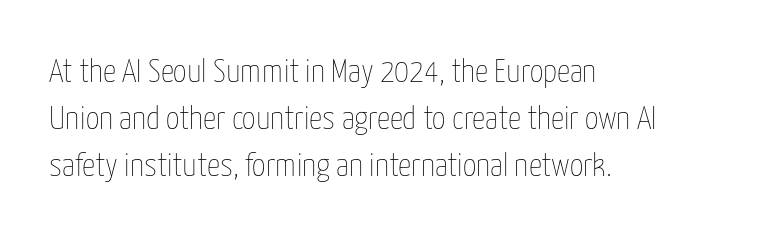
The image shows 33 px thin, condensed type, upright; set left-aligned, normal line spacing (1.43x), normal letter spacing, not underlined; low stroke contrast and a medium x-height.
